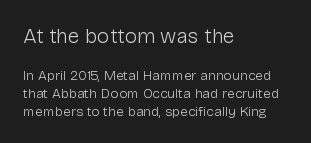
The image shows 21 px text type, upright; set left-aligned, normal line spacing (1.26x), normal letter spacing, not underlined; the first (top) block is 1.5x larger.
